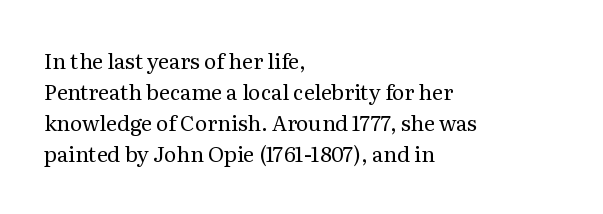
{"italic": "no", "bold": "no", "underline": "no", "align": "left", "line_spacing": "normal", "line_spacing_ratio": 1.48, "letter_spacing": "normal", "letter_spacing_em": 0.0, "glyph_px": 21}
